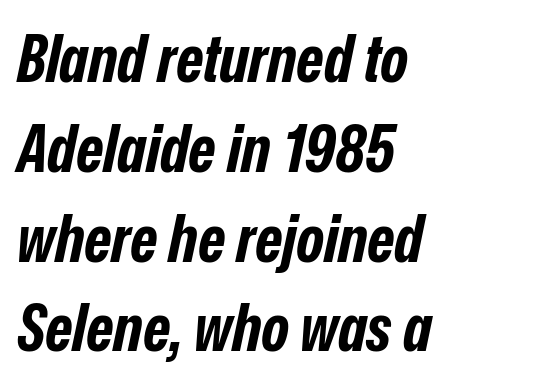
{"italic": "yes", "lean": "right", "slant_degrees": 12, "bold": "yes", "weight": "bold", "width": "condensed", "stroke_contrast": "low", "x_height": "medium", "monospaced": "no", "underline": "no", "align": "left", "line_spacing": "normal", "line_spacing_ratio": 1.36, "letter_spacing": "normal", "letter_spacing_em": 0.0, "glyph_px": 66}
